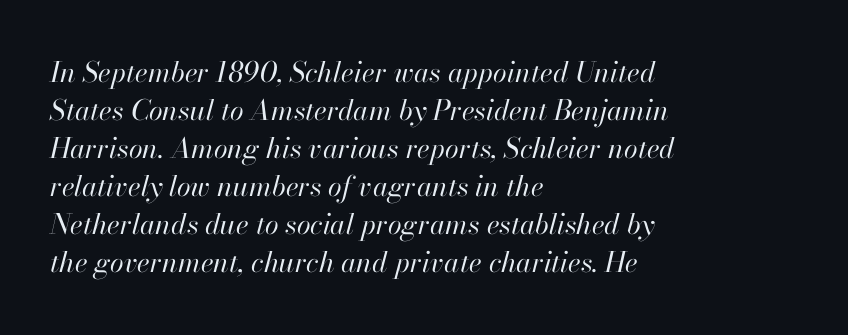
{"italic": "yes", "lean": "right", "slant_degrees": 13, "bold": "no", "weight": "regular", "width": "normal", "stroke_contrast": "high", "x_height": "small", "monospaced": "no", "underline": "no", "align": "left", "line_spacing": "normal", "line_spacing_ratio": 1.36, "letter_spacing": "normal", "letter_spacing_em": 0.0, "glyph_px": 28}
